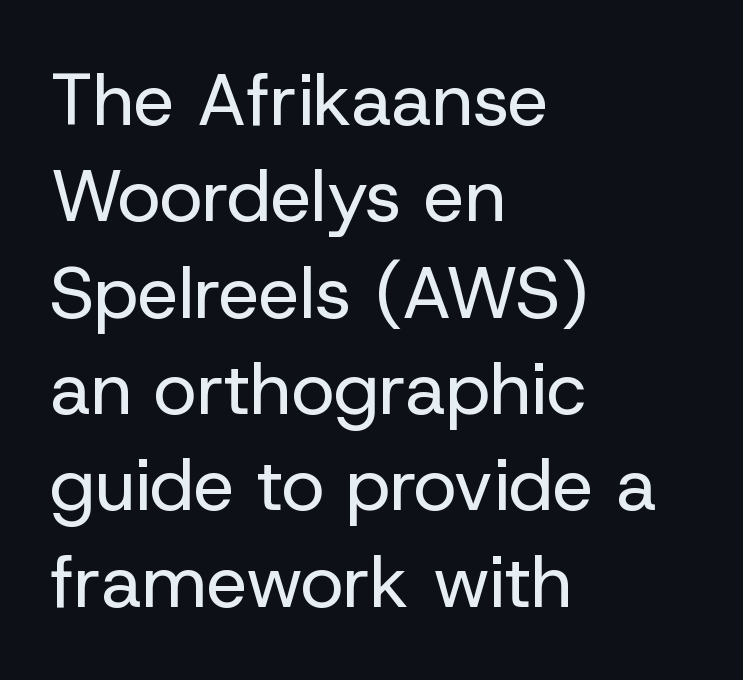
Q: Is the text bold? A: No.
Q: Is the text italic (slanted)? A: No, it is upright.
Q: Is the typeface a serif or a sans-serif typeface? A: Sans-serif.
Q: Is the text underlined? A: No.
Q: How is the paragraph aligned? A: Left-aligned.
Q: Is the spacing between letters normal or unusually wide? A: Normal.
Q: Is the spacing between lines tight, normal or loose? A: Normal.
Q: Width (condensed, normal, or wide)? A: Normal.
Q: Stroke contrast? A: Low.
Q: x-height? A: Medium.
Q: Monospaced? A: No.
